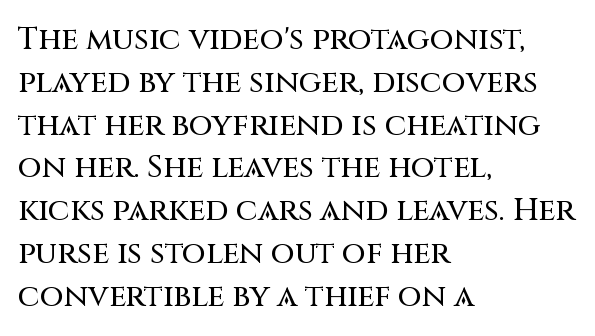
Q: Is the text italic (slanted)? A: No, it is upright.
Q: Is the typeface a serif or a sans-serif typeface? A: Sans-serif.
Q: Is the text underlined? A: No.
Q: How is the paragraph aligned? A: Left-aligned.
Q: Is the spacing between letters normal or unusually wide? A: Normal.
Q: Is the spacing between lines tight, normal or loose? A: Normal.
Q: Width (condensed, normal, or wide)? A: Normal.
Q: Stroke contrast? A: Medium.
Q: x-height? A: Large.
Q: Monospaced? A: No.
